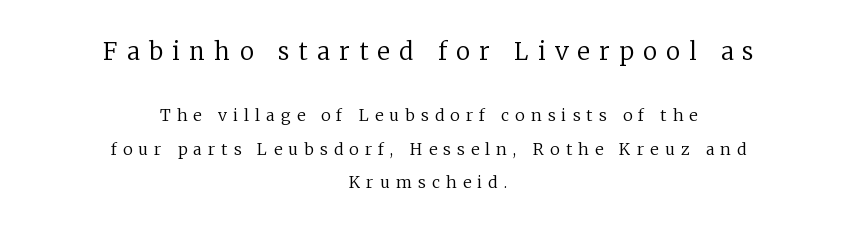
The image shows 24 px text type, upright; set centered, loose line spacing (2.09x), unusually wide letter spacing (+0.39 em), not underlined; the first (top) block is 1.5x larger.
